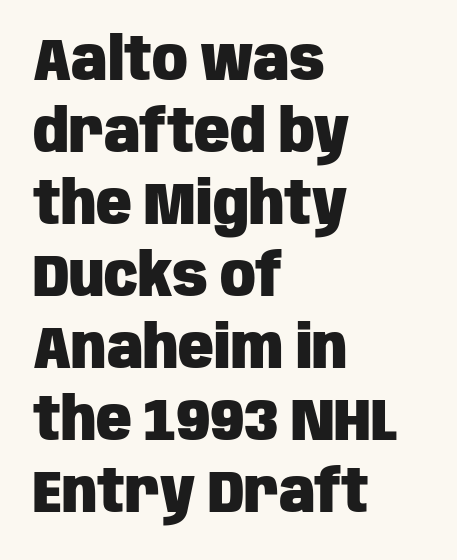
Q: Is the text bold? A: Yes.
Q: Is the text italic (slanted)? A: No, it is upright.
Q: Is the typeface a serif or a sans-serif typeface? A: Sans-serif.
Q: Is the text underlined? A: No.
Q: How is the paragraph aligned? A: Left-aligned.
Q: Is the spacing between letters normal or unusually wide? A: Normal.
Q: Width (condensed, normal, or wide)? A: Condensed.
Q: Stroke contrast? A: Low.
Q: x-height? A: Large.
Q: Monospaced? A: No.
